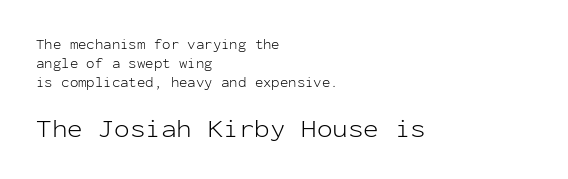
Whoever set this chose a conventional vertical rhythm. Standard letterfit; no display-style spreading of the glyphs. Each line starts at the same left margin while the right side varies. These glyphs show unthickened strokes, regular width or finer.
